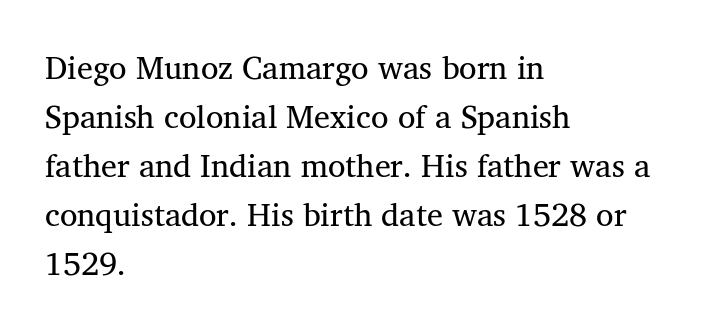
You could not count columns in this text — the font is proportionally spaced. Between one letter and the next there's only the usual sliver of space. Descender tails drop into unmarked territory. Vertically, the passage feels balanced, rows spaced as you'd expect. Observe the serifs anchoring each vertical stroke in this sample. Stroke mass is kept to a normal reading level or below.
